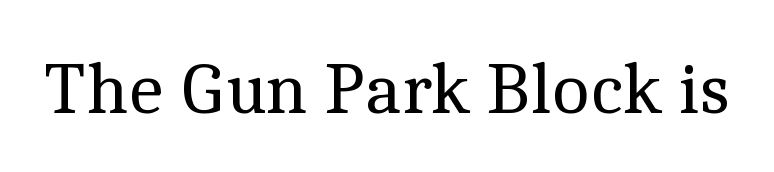
The image shows 74 px regular-weight serif type, upright; set normal letter spacing, not underlined; a medium x-height.
